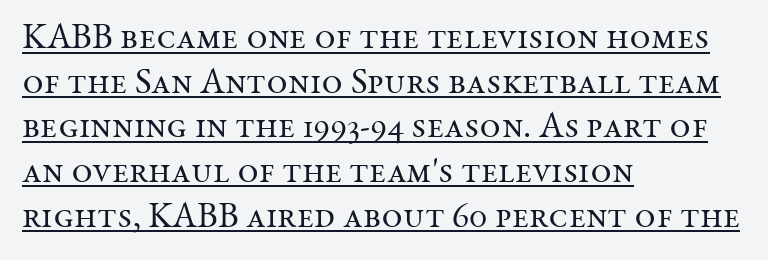
Q: Is the text bold? A: No.
Q: Is the text italic (slanted)? A: No, it is upright.
Q: Is the typeface a serif or a sans-serif typeface? A: Serif.
Q: Is the text underlined? A: Yes.
Q: How is the paragraph aligned? A: Left-aligned.
Q: Is the spacing between letters normal or unusually wide? A: Normal.
Q: Width (condensed, normal, or wide)? A: Normal.
Q: Stroke contrast? A: Medium.
Q: x-height? A: Medium.
Q: Monospaced? A: No.
